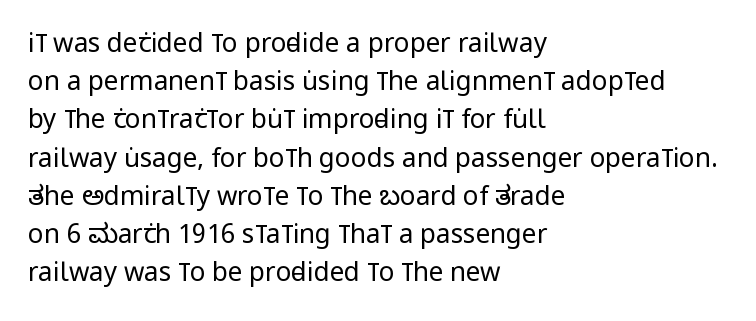
Q: Is the text bold? A: No.
Q: Is the text italic (slanted)? A: No, it is upright.
Q: Is the text underlined? A: No.
Q: How is the paragraph aligned? A: Left-aligned.
Q: Is the spacing between letters normal or unusually wide? A: Normal.
Q: Is the spacing between lines tight, normal or loose? A: Normal.
